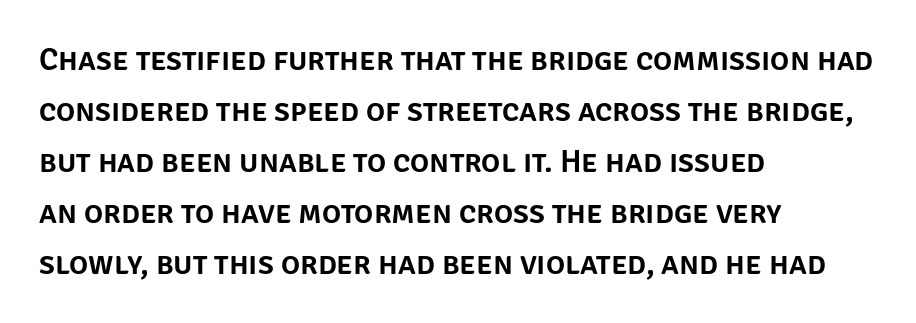
Q: Is the text italic (slanted)? A: No, it is upright.
Q: Is the typeface a serif or a sans-serif typeface? A: Sans-serif.
Q: Is the text underlined? A: No.
Q: How is the paragraph aligned? A: Left-aligned.
Q: Is the spacing between letters normal or unusually wide? A: Normal.
Q: Is the spacing between lines tight, normal or loose? A: Normal.
Q: Width (condensed, normal, or wide)? A: Normal.
Q: Stroke contrast? A: Low.
Q: x-height? A: Large.
Q: Monospaced? A: No.
